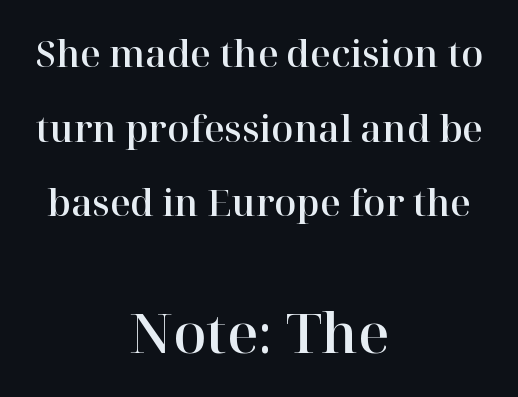
{"serif": "yes", "italic": "no", "width": "normal", "stroke_contrast": "high", "x_height": "medium", "monospaced": "no", "underline": "no", "align": "center", "line_spacing": "loose", "line_spacing_ratio": 2.07, "letter_spacing": "normal", "letter_spacing_em": 0.0, "larger_block": "second", "size_ratio": 1.5, "glyph_px": 54}
